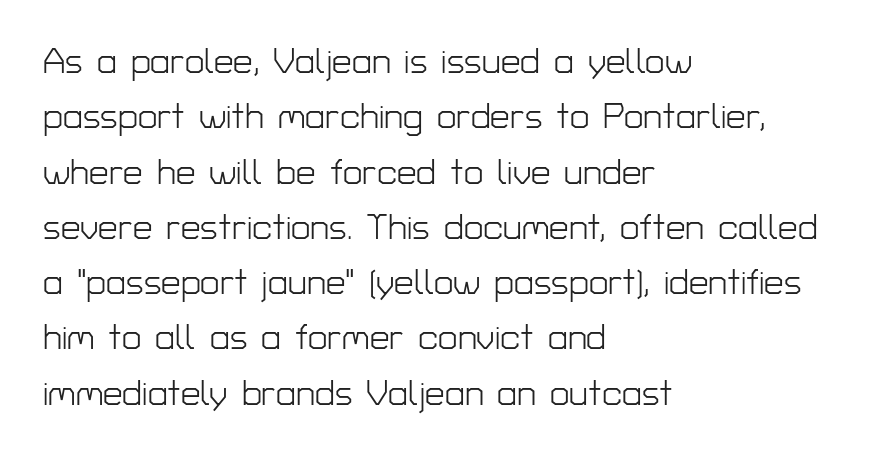
Q: Is the text bold? A: No.
Q: Is the text italic (slanted)? A: No, it is upright.
Q: Is the typeface a serif or a sans-serif typeface? A: Sans-serif.
Q: Is the text underlined? A: No.
Q: How is the paragraph aligned? A: Left-aligned.
Q: Is the spacing between letters normal or unusually wide? A: Normal.
Q: Is the spacing between lines tight, normal or loose? A: Normal.
Q: Width (condensed, normal, or wide)? A: Normal.
Q: Stroke contrast? A: Low.
Q: x-height? A: Medium.
Q: Monospaced? A: No.
